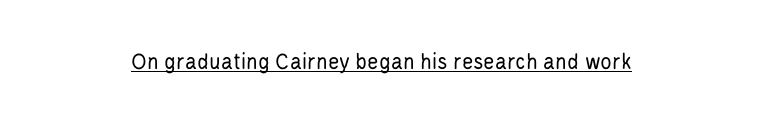
{"italic": "no", "bold": "no", "underline": "yes", "letter_spacing": "normal", "letter_spacing_em": 0.0, "glyph_px": 24}
